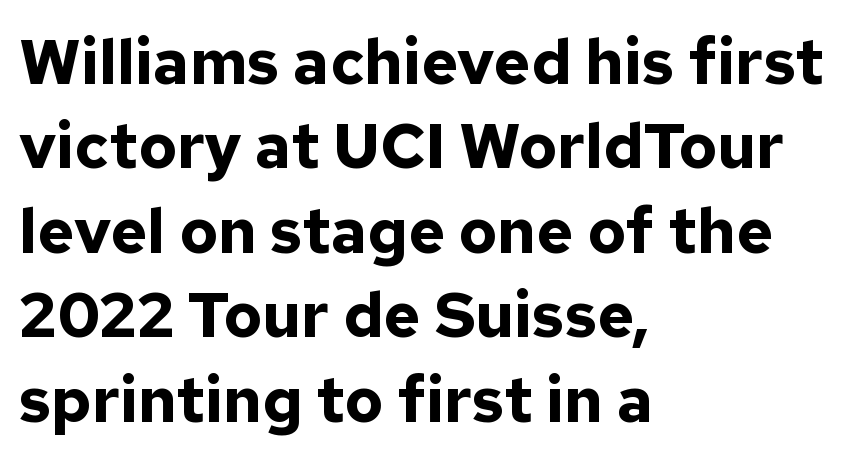
The font's upright variant was chosen for this text. The space directly below the letters is spotless. The letters are bold, with thick, heavy strokes. Compared with typical paragraphs, the rows here are spaced about the same.
